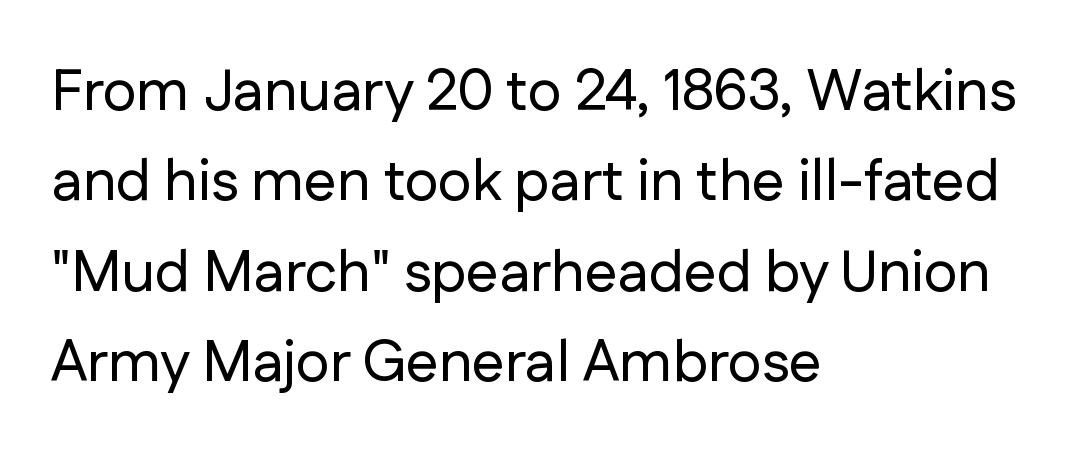
The image shows 58 px sans-serif type, upright; set left-aligned, normal line spacing (1.56x), normal letter spacing, not underlined; low stroke contrast and a medium x-height.
